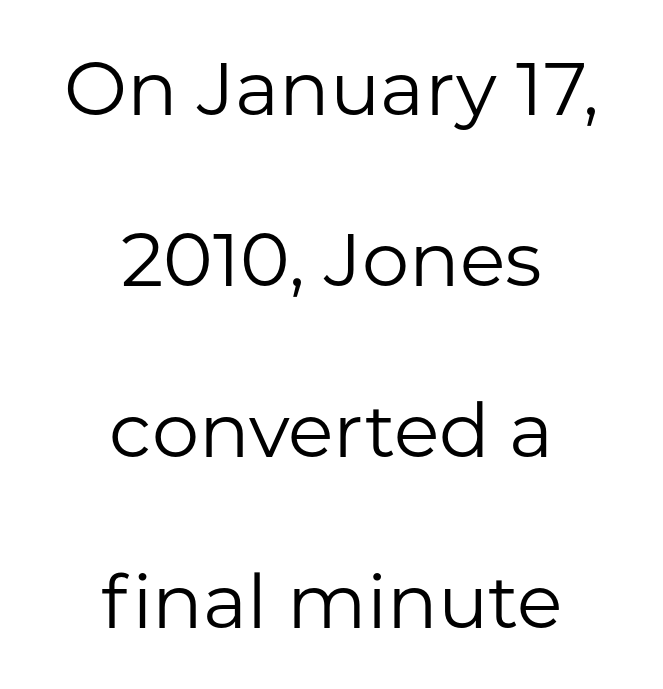
Spacing verdict: proportional, widths tailored to each character. In terms of letterform style, serifs are entirely absent. When letters stand straight like this, we call the style roman or upright. The rendering positions every line midway between the sides. If you measured baseline to baseline, you'd find a long distance. Honestly, the letter spacing is just normal — you wouldn't notice it.
